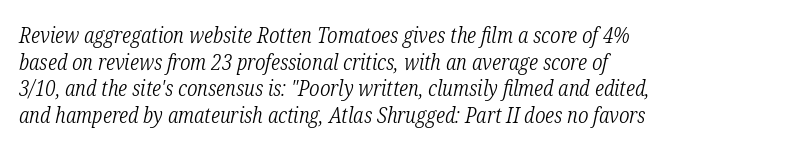
The image shows 22 px text type, italic (leaning right); set left-aligned, line spacing 1.21x, normal letter spacing, not underlined.
